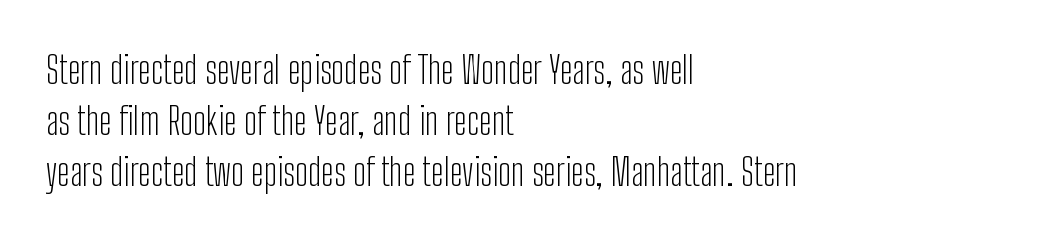
No italicization has been applied; the sample stays upright. Are there feet on the stems? There aren't — it's a sans. Just letters on the line, the space beneath them empty. Do the characters align in a grid? No, the font is proportional.
